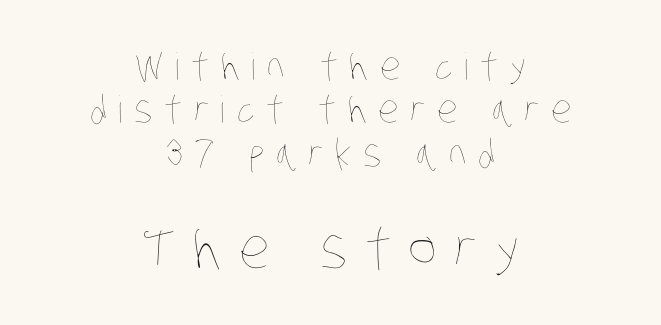
Q: Is the text bold? A: No.
Q: Is the text underlined? A: No.
Q: How is the paragraph aligned? A: Centered.
Q: Is the spacing between letters normal or unusually wide? A: Unusually wide.
Q: Which block of text is set in a larger size, the first (top) or the second (bottom)? A: The second (bottom) one.
Q: Width (condensed, normal, or wide)? A: Condensed.
Q: Stroke contrast? A: Low.
Q: x-height? A: Large.
Q: Monospaced? A: No.
